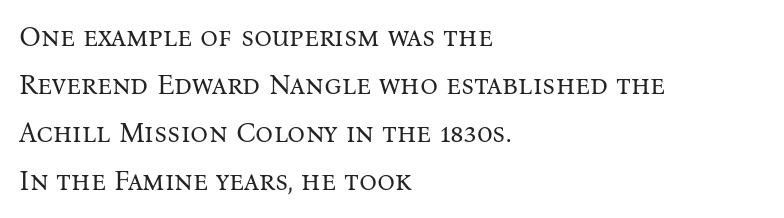
{"serif": "yes", "italic": "no", "bold": "no", "weight": "regular", "width": "normal", "stroke_contrast": "medium", "x_height": "medium", "monospaced": "no", "underline": "no", "align": "left", "line_spacing_ratio": 1.72, "letter_spacing": "normal", "letter_spacing_em": 0.0, "glyph_px": 28}
